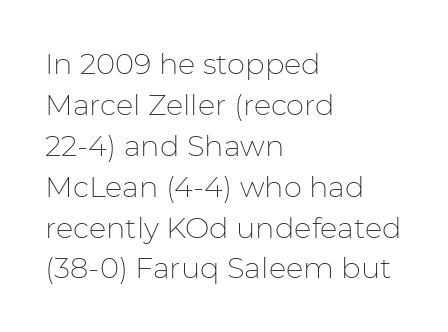
The image shows 29 px thin sans-serif type, upright; set left-aligned, normal line spacing (1.41x), normal letter spacing, not underlined; low stroke contrast and a medium x-height.
